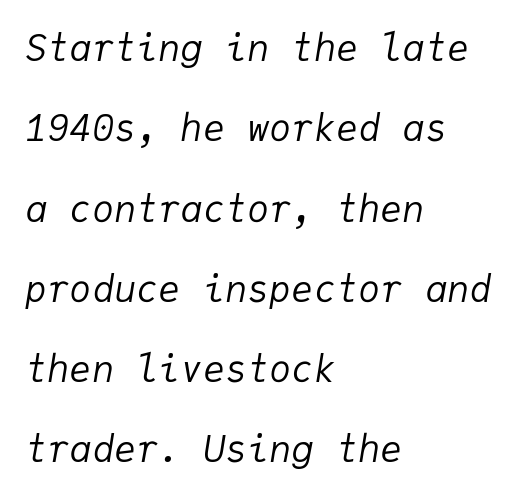
The image shows 37 px regular-weight type, italic (leaning right), monospaced; set left-aligned, loose line spacing (2.17x), normal letter spacing, not underlined; low stroke contrast and a medium x-height.
